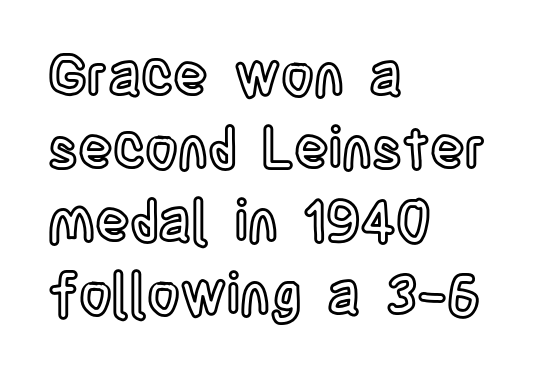
Descenders are the only things crossing below the line. The passage shown is typed in a proportional face where columns would drift. If you measured baseline to baseline, you'd find a middling distance. You can tell it's not italic because the verticals are truly vertical. Each line starts at the same left margin while the right side varies.
